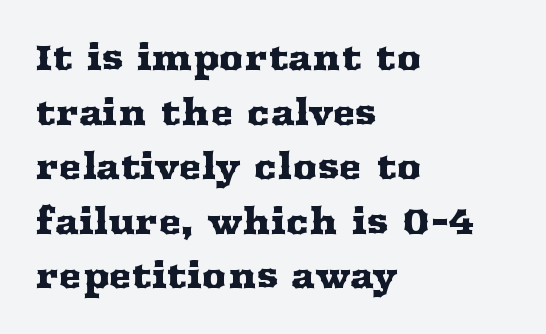
Q: Is the text italic (slanted)? A: No, it is upright.
Q: Is the typeface a serif or a sans-serif typeface? A: Serif.
Q: Is the text underlined? A: No.
Q: How is the paragraph aligned? A: Left-aligned.
Q: Is the spacing between letters normal or unusually wide? A: Normal.
Q: Is the spacing between lines tight, normal or loose? A: Normal.
Q: Width (condensed, normal, or wide)? A: Wide.
Q: Stroke contrast? A: Medium.
Q: x-height? A: Medium.
Q: Monospaced? A: No.
